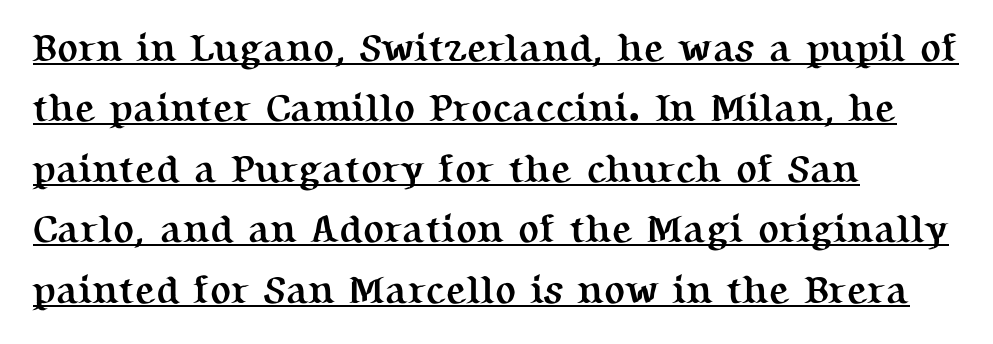
Q: Is the text bold? A: Yes.
Q: Is the text italic (slanted)? A: No, it is upright.
Q: Is the typeface a serif or a sans-serif typeface? A: Serif.
Q: Is the text underlined? A: Yes.
Q: How is the paragraph aligned? A: Left-aligned.
Q: Is the spacing between letters normal or unusually wide? A: Normal.
Q: Is the spacing between lines tight, normal or loose? A: Normal.
Q: Width (condensed, normal, or wide)? A: Normal.
Q: Stroke contrast? A: Medium.
Q: x-height? A: Medium.
Q: Monospaced? A: No.
